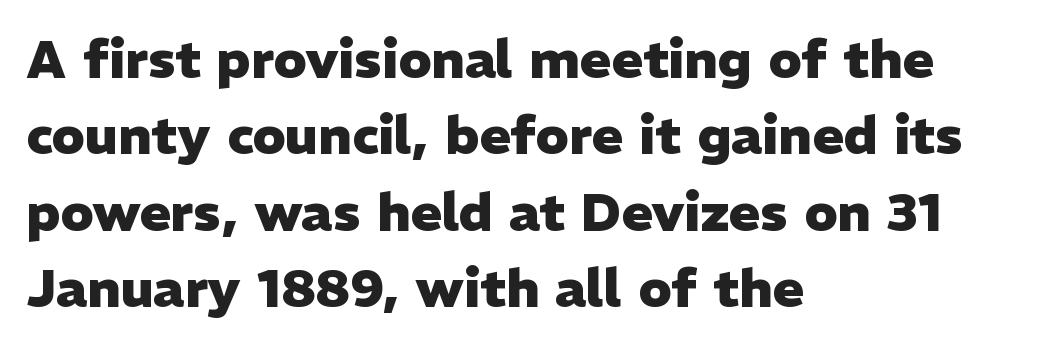
The image shows 53 px heavy sans-serif type, upright; set left-aligned, normal line spacing (1.44x), normal letter spacing, not underlined; low stroke contrast and a medium x-height.
